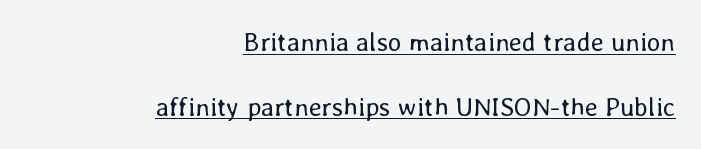
The image shows 26 px text type, upright; set right-aligned, loose line spacing (2.49x), normal letter spacing, underlined.
